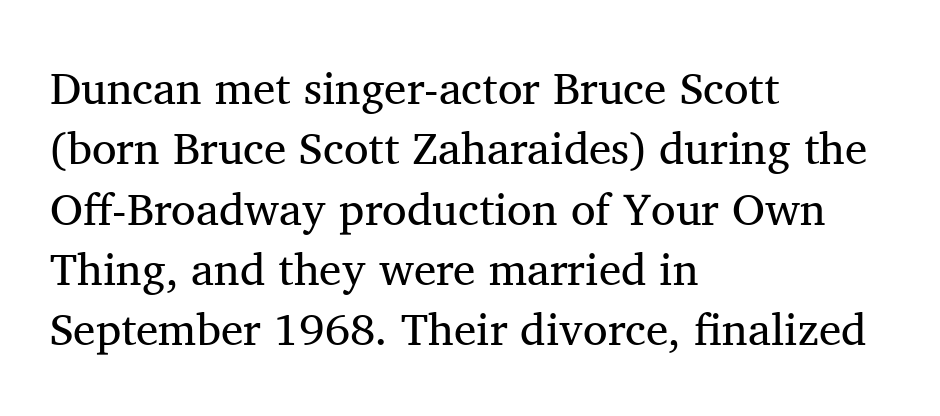
The image shows 45 px regular-weight serif type, upright; set left-aligned, normal line spacing (1.34x), normal letter spacing, not underlined; medium stroke contrast and a medium x-height.
